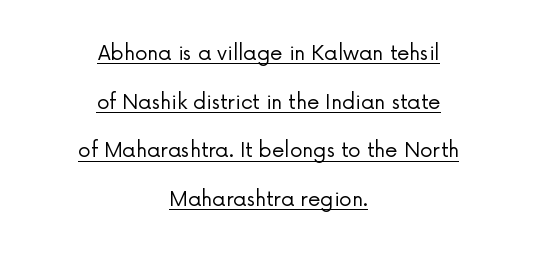
Q: Is the text bold? A: No.
Q: Is the text italic (slanted)? A: No, it is upright.
Q: Is the text underlined? A: Yes.
Q: How is the paragraph aligned? A: Centered.
Q: Is the spacing between letters normal or unusually wide? A: Normal.
Q: Is the spacing between lines tight, normal or loose? A: Loose.
